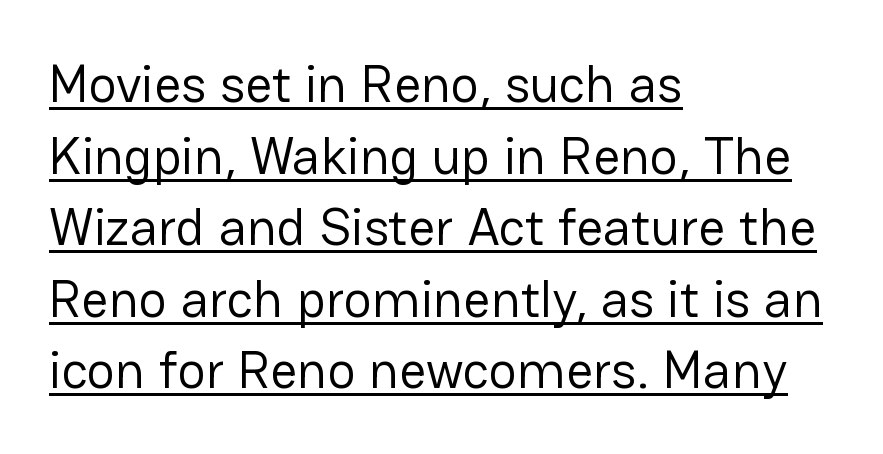
Each line of the rendering has a horizontal stroke beneath the glyphs. A light-to-regular cut is what we see here. Typeset ragged right — the left edge is the straight one. The lettering holds an erect, upright posture throughout. Reading down the column, the eye jumps a familiar distance to each next line. The passage shown is typeset with a sans-serif family.
